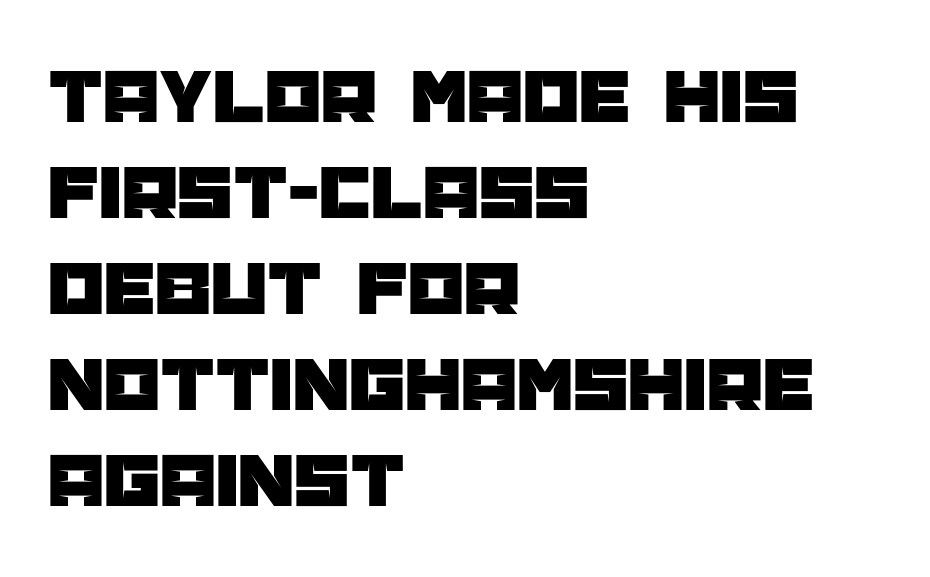
Q: Is the text italic (slanted)? A: No, it is upright.
Q: Is the typeface a serif or a sans-serif typeface? A: Sans-serif.
Q: Is the text underlined? A: No.
Q: How is the paragraph aligned? A: Left-aligned.
Q: Is the spacing between letters normal or unusually wide? A: Normal.
Q: Width (condensed, normal, or wide)? A: Normal.
Q: Stroke contrast? A: Low.
Q: x-height? A: Large.
Q: Monospaced? A: No.
